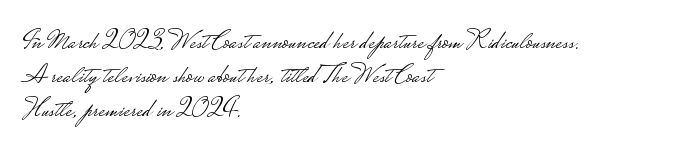
The image shows 27 px text type; set left-aligned, normal line spacing (1.26x), normal letter spacing, not underlined.
